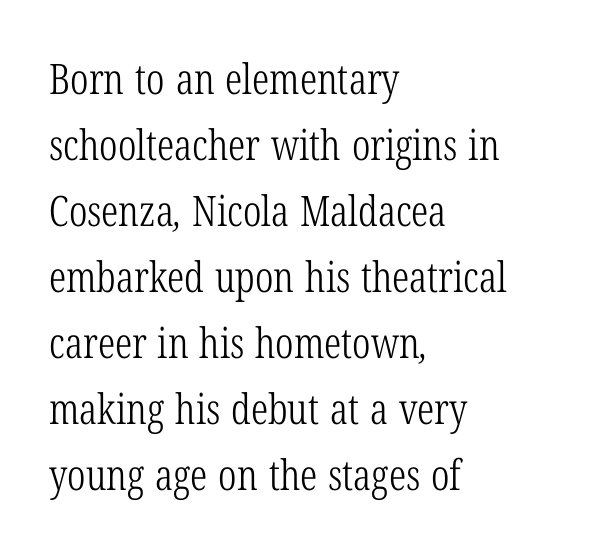
Serifs: yes, visible at the terminals of the letterforms. Each word holds together tightly as a unit, with standard inter-letter gaps. The face looks like a standard text weight, possibly lighter. The ragged edge is on the right, which tells us the setting is flush left.
